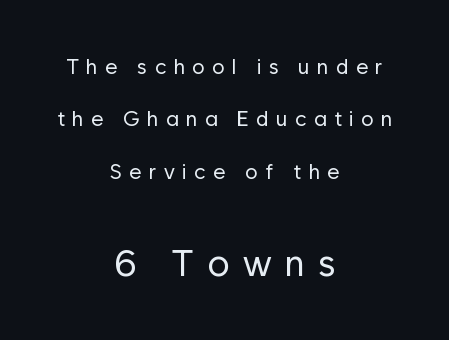
Q: Is the text bold? A: No.
Q: Is the text italic (slanted)? A: No, it is upright.
Q: Is the typeface a serif or a sans-serif typeface? A: Sans-serif.
Q: Is the text underlined? A: No.
Q: How is the paragraph aligned? A: Centered.
Q: Is the spacing between letters normal or unusually wide? A: Unusually wide.
Q: Is the spacing between lines tight, normal or loose? A: Loose.
Q: Which block of text is set in a larger size, the first (top) or the second (bottom)? A: The second (bottom) one.
Q: Width (condensed, normal, or wide)? A: Normal.
Q: Stroke contrast? A: Low.
Q: x-height? A: Medium.
Q: Monospaced? A: No.
